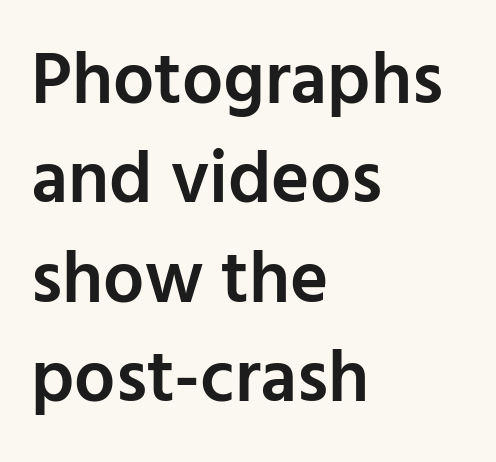
Tall strokes in this sample are plumb rather than angled. Emphasis by weight is partial: semibold. The ragged edge is on the right, which tells us the setting is flush left. Here the glyphs are tracked normally, forming tight word shapes. Letters rest on an invisible, unmarked baseline. Character widths vary here, with narrow letters taking less room than wide ones.
